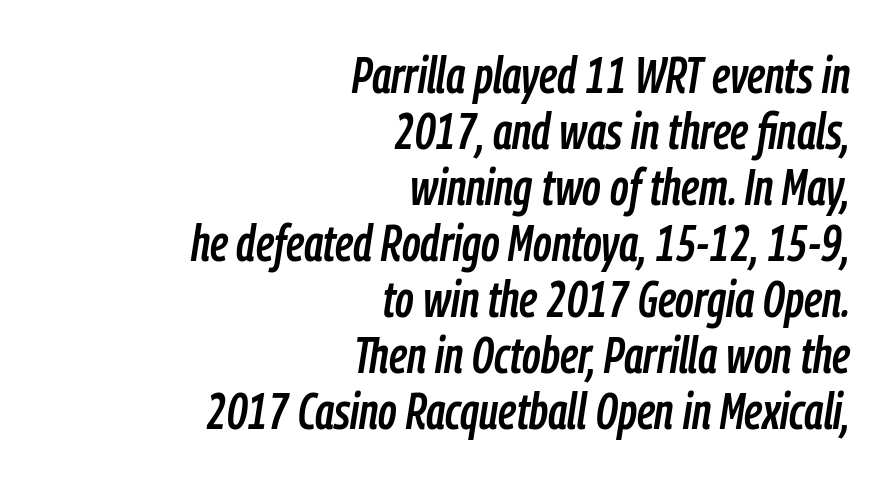
The image shows 50 px condensed type, italic (leaning right); set right-aligned, tight line spacing (1.12x), normal letter spacing, not underlined; low stroke contrast and a medium x-height.
